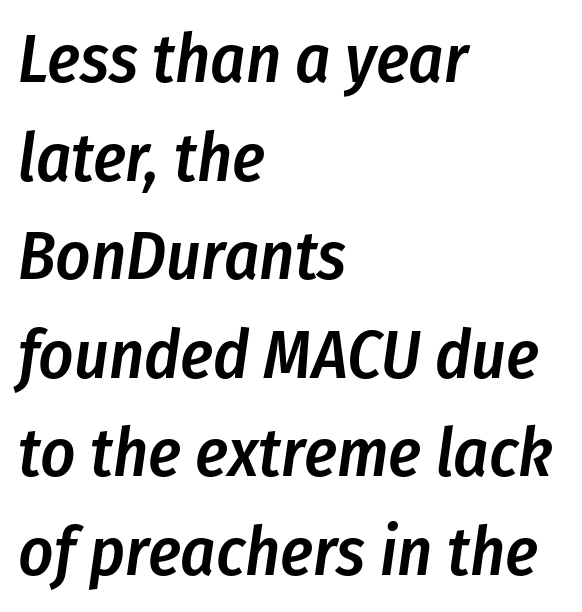
Q: Is the text bold? A: Semi-bold.
Q: Is the text italic (slanted)? A: Yes, it leans right by about 8 degrees.
Q: Is the text underlined? A: No.
Q: How is the paragraph aligned? A: Left-aligned.
Q: Is the spacing between letters normal or unusually wide? A: Normal.
Q: Is the spacing between lines tight, normal or loose? A: Normal.
Q: Width (condensed, normal, or wide)? A: Condensed.
Q: Stroke contrast? A: Low.
Q: x-height? A: Medium.
Q: Monospaced? A: No.
